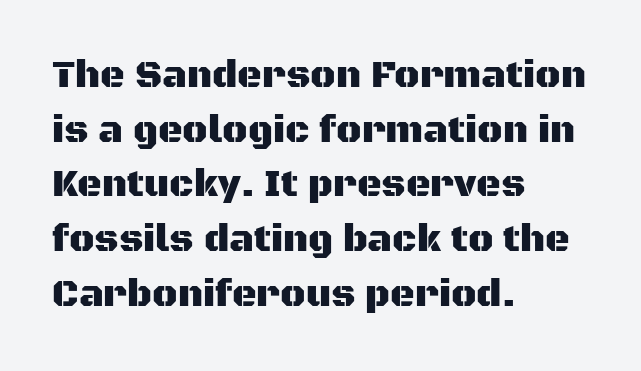
The strip under each line holds only bare page. Look at the bottom of the vertical strokes: they stop flat, with no serifs. Successive baselines arrive at the customary interval. A typesetter would mark this as roman, not italic. Nobody touched the tracking dial on this one.
